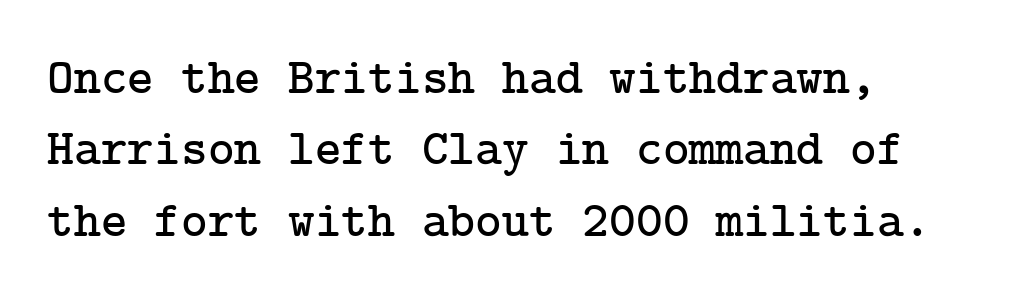
These lines sit exactly where default settings would place them. Which margin do the lines hug? The left one — the right edge is uneven. The characters display serif detailing at their extremities. Decoration check: the copy has no underline. The tracking reads as untouched default to a designer's eye. The letters stand upright; this is a roman face.
